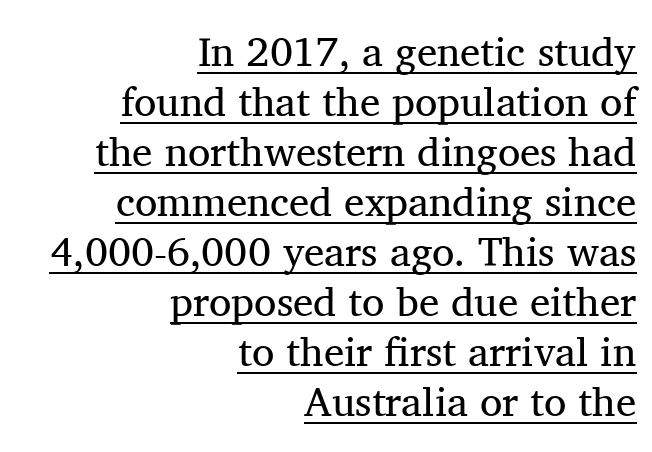
{"serif": "yes", "italic": "no", "bold": "no", "weight": "regular", "width": "normal", "stroke_contrast": "medium", "x_height": "medium", "monospaced": "no", "underline": "yes", "align": "right", "line_spacing_ratio": 1.22, "letter_spacing": "normal", "letter_spacing_em": 0.0, "glyph_px": 41}
